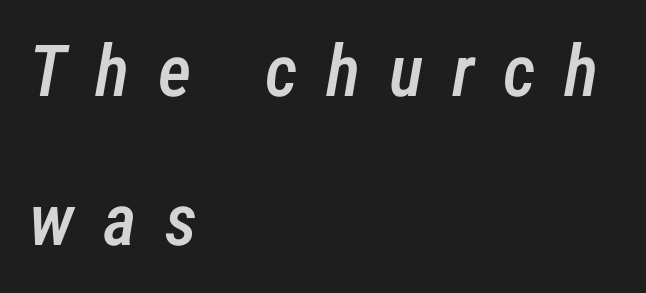
The passage shown is typed in a proportional face where columns would drift. Quick note: underline off. This is the in-between weight designers call semibold or demi. The line texture is sparse and dotted thanks to wide tracking. The rag falls on the right side of this text block. Does the lettering tilt? It does — this is italic.
